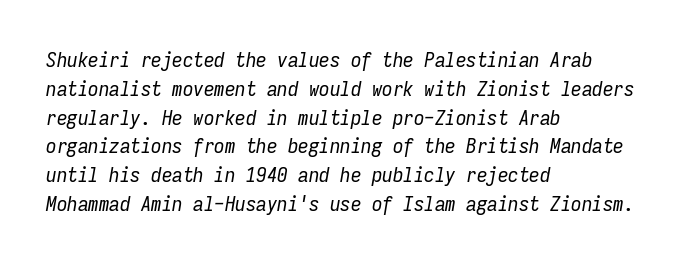
The image shows 21 px text type, italic (leaning right); set left-aligned, normal line spacing (1.37x), normal letter spacing, not underlined.
